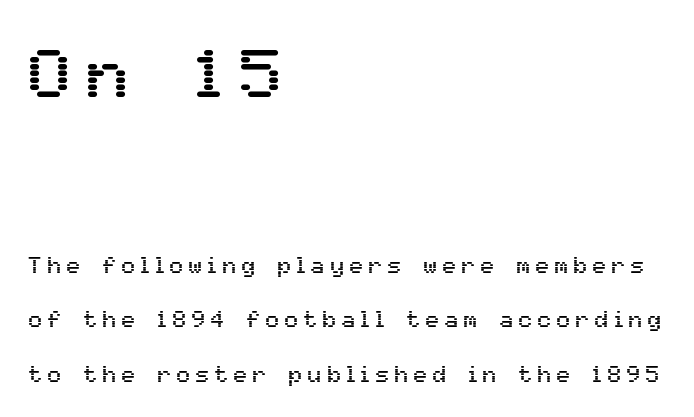
The passage shown is typed in a proportional face where columns would drift. Visually the block forms a straight wall on the left and a jagged coastline on the right. This sample trades compactness for vertical openness between lines. Italic: no, the glyphs are upright roman. This sample uses a sans-serif face. Short note: letters widely spaced.
